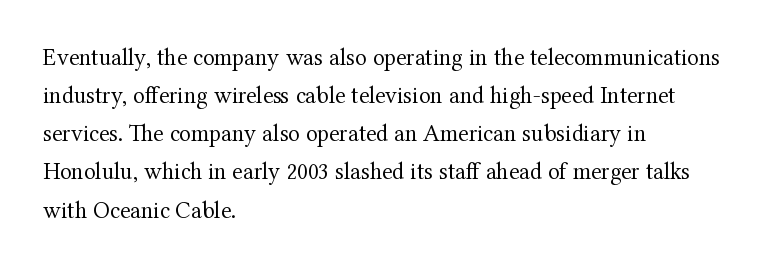
The image shows 24 px text type, upright; set left-aligned, normal line spacing (1.59x), normal letter spacing, not underlined.
